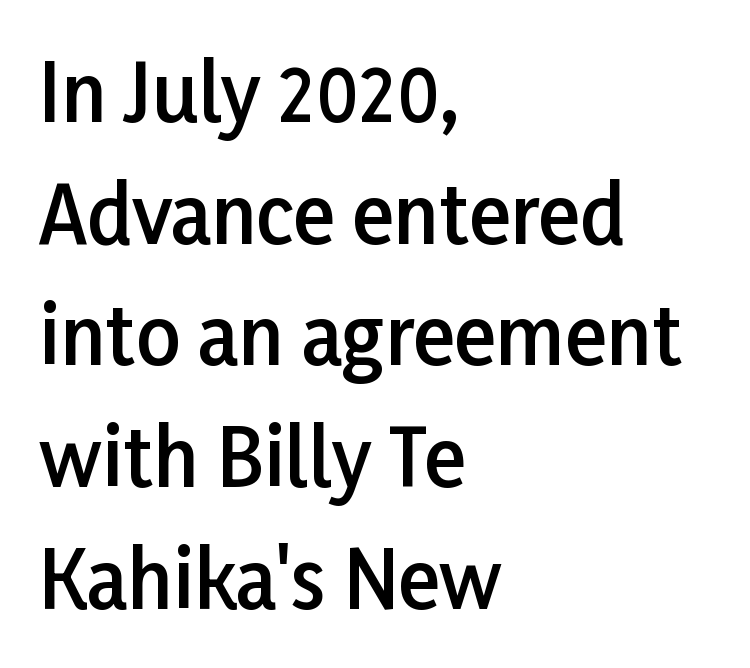
{"serif": "no", "italic": "no", "bold": "semi", "weight": "semibold", "width": "normal", "stroke_contrast": "low", "x_height": "medium", "monospaced": "no", "underline": "no", "align": "left", "line_spacing": "normal", "line_spacing_ratio": 1.56, "letter_spacing": "normal", "letter_spacing_em": 0.0, "glyph_px": 78}
